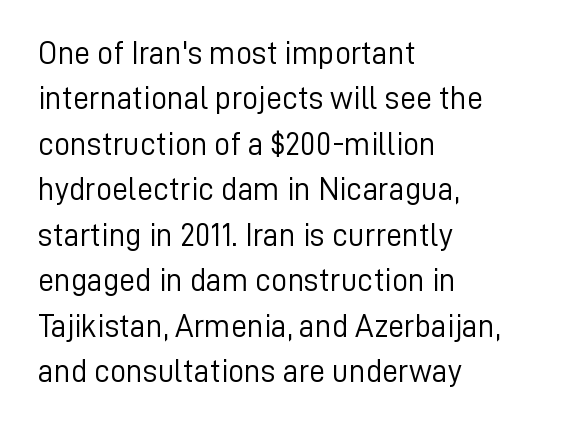
{"serif": "no", "italic": "no", "bold": "no", "weight": "light", "width": "normal", "stroke_contrast": "low", "x_height": "medium", "monospaced": "no", "underline": "no", "align": "left", "line_spacing": "normal", "line_spacing_ratio": 1.42, "letter_spacing": "normal", "letter_spacing_em": 0.0, "glyph_px": 32}
